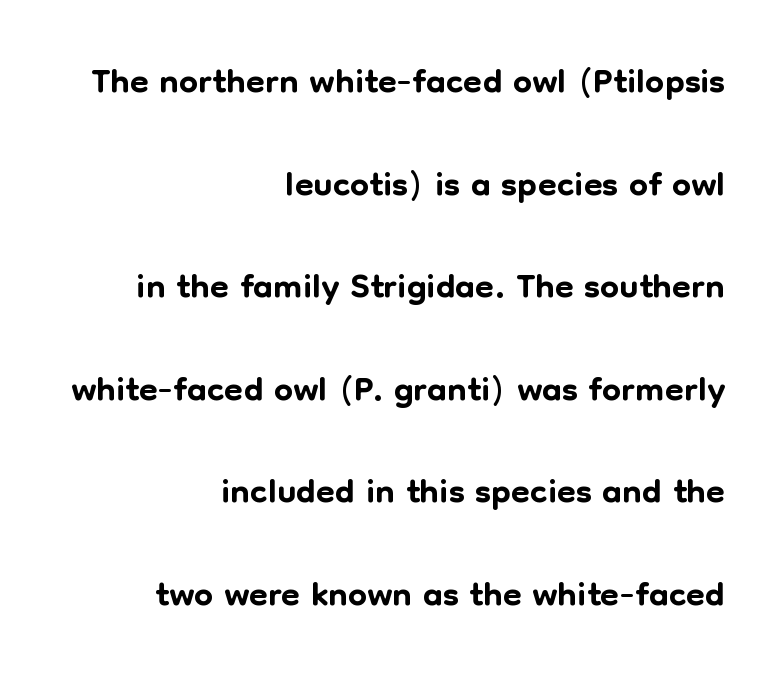
The image shows 54 px sans-serif type, upright; set right-aligned, loose line spacing (1.9x), normal letter spacing, not underlined; low stroke contrast and a medium x-height.
